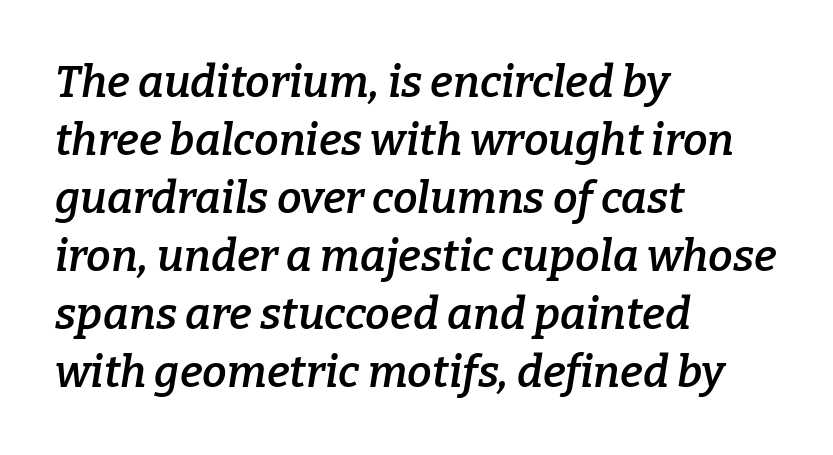
Q: Is the text bold? A: Semi-bold.
Q: Is the text italic (slanted)? A: Yes, it leans right by about 9 degrees.
Q: Is the typeface a serif or a sans-serif typeface? A: Serif.
Q: Is the text underlined? A: No.
Q: How is the paragraph aligned? A: Left-aligned.
Q: Is the spacing between letters normal or unusually wide? A: Normal.
Q: Is the spacing between lines tight, normal or loose? A: Normal.
Q: Width (condensed, normal, or wide)? A: Normal.
Q: Stroke contrast? A: Low.
Q: x-height? A: Medium.
Q: Monospaced? A: No.
